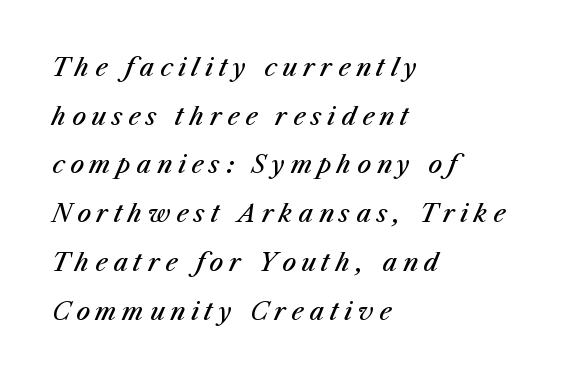
Is the type bold? Partly — it's a semibold, heavier than regular but not fully bold. Regarding leading, the lines here are spaced well apart. Compared with a centered layout, this one pins lines to the left instead. Slanted lettering throughout. The gaps between neighbouring characters are conspicuously large. Lines of text with bare space underneath.
